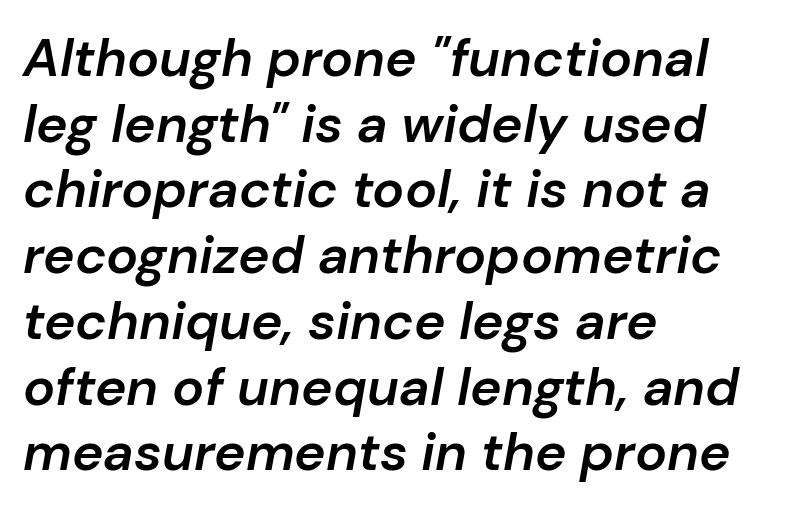
Q: Is the text bold? A: Semi-bold.
Q: Is the text italic (slanted)? A: Yes, it leans right by about 10 degrees.
Q: Is the text underlined? A: No.
Q: How is the paragraph aligned? A: Left-aligned.
Q: Is the spacing between letters normal or unusually wide? A: Normal.
Q: Width (condensed, normal, or wide)? A: Normal.
Q: Stroke contrast? A: Low.
Q: x-height? A: Medium.
Q: Monospaced? A: No.
